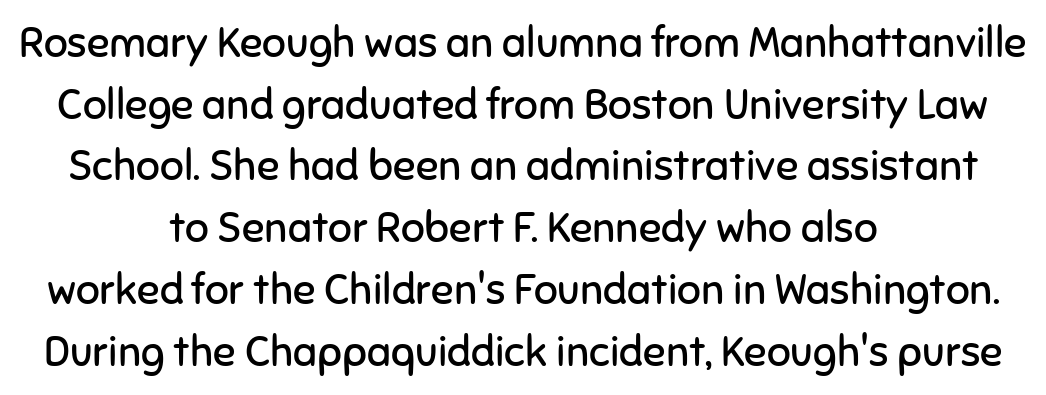
The area under the type is left untouched. Character widths vary here, with narrow letters taking less room than wide ones. Tracking value appears to be zero — textbook default spacing. Ink coverage per letter is moderate at most. The face used here is a sans, in the tradition of grotesques and geometrics. The lines are quadded center.
